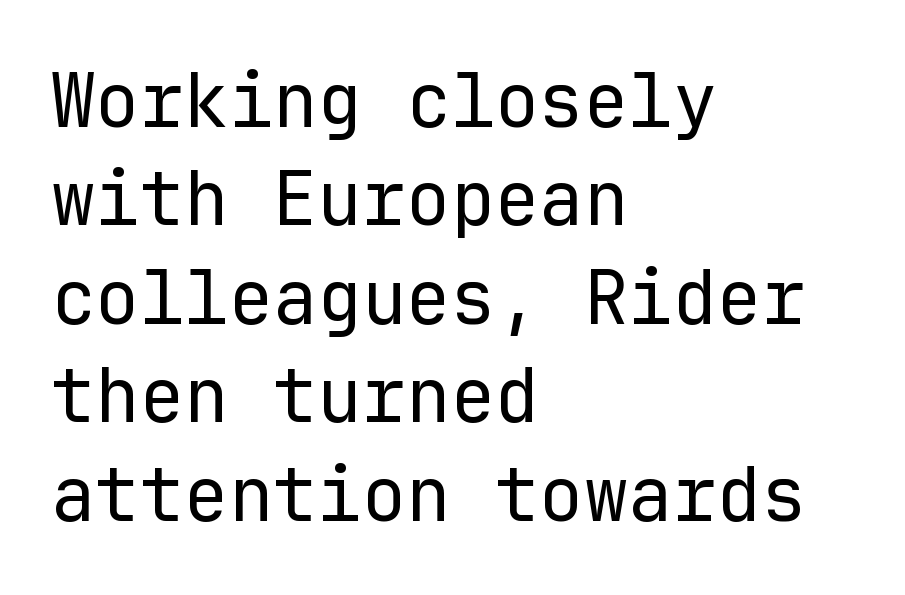
{"serif": "no", "italic": "no", "bold": "no", "weight": "regular", "width": "normal", "stroke_contrast": "low", "x_height": "medium", "monospaced": "yes", "underline": "no", "align": "left", "line_spacing": "normal", "line_spacing_ratio": 1.33, "letter_spacing": "normal", "letter_spacing_em": 0.0, "glyph_px": 74}
